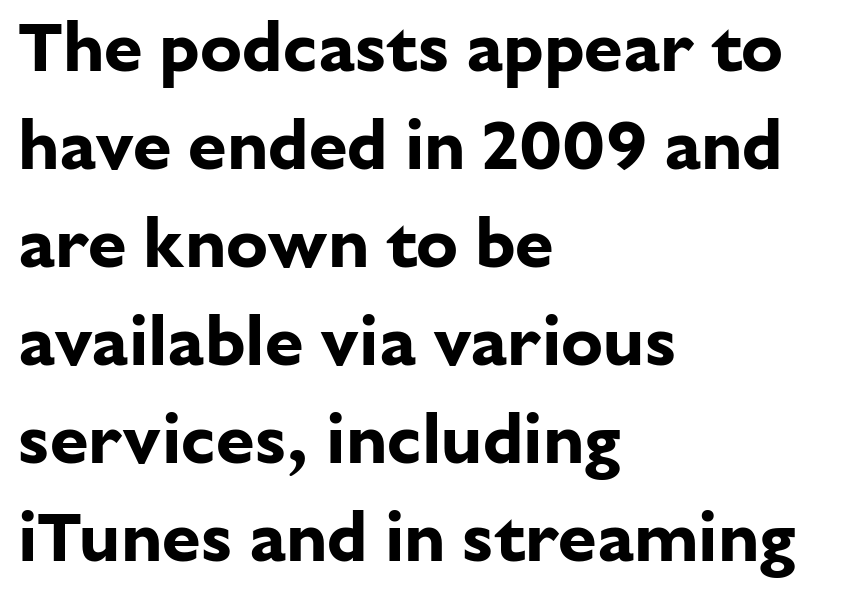
The image shows 70 px bold sans-serif type, upright; set left-aligned, normal line spacing (1.4x), normal letter spacing, not underlined; low stroke contrast and a medium x-height.
